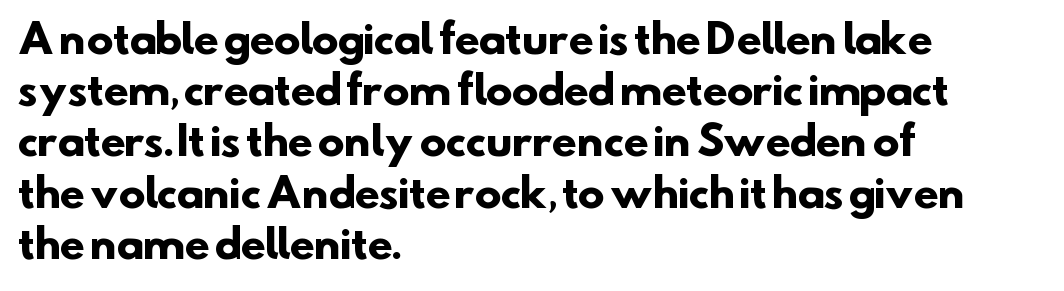
Stroke thickness is high; the sample reads as a true bold. The passage shown is typed in a proportional face where columns would drift. The zone under the glyphs is completely vacant. The compositor pushed each line to the left boundary. A typesetter would call this zero additional tracking.
